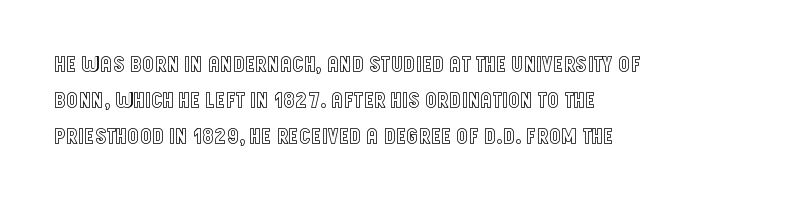
The image shows 23 px text type, upright; set left-aligned, normal line spacing (1.57x), normal letter spacing, not underlined.
